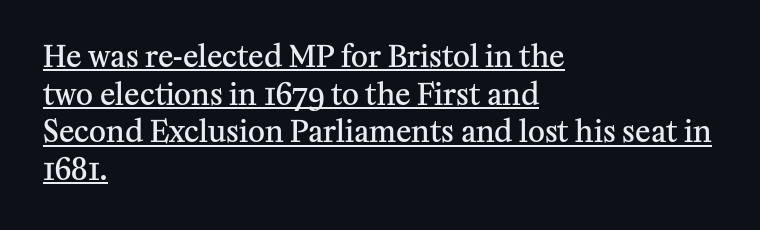
{"serif": "yes", "italic": "no", "bold": "semi", "weight": "semibold", "width": "normal", "stroke_contrast": "medium", "x_height": "medium", "monospaced": "no", "underline": "yes", "align": "left", "line_spacing": "normal", "line_spacing_ratio": 1.3, "letter_spacing": "normal", "letter_spacing_em": 0.0, "glyph_px": 29}
